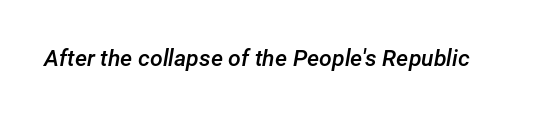
{"italic": "yes", "lean": "right", "slant_degrees": 12, "bold": "semi", "underline": "no", "letter_spacing": "normal", "letter_spacing_em": 0.0, "glyph_px": 23}
